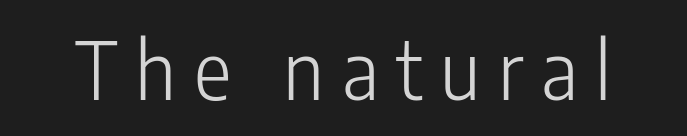
The image shows 79 px light, condensed sans-serif type, upright; set unusually wide letter spacing (+0.22 em), not underlined; low stroke contrast and a medium x-height.
